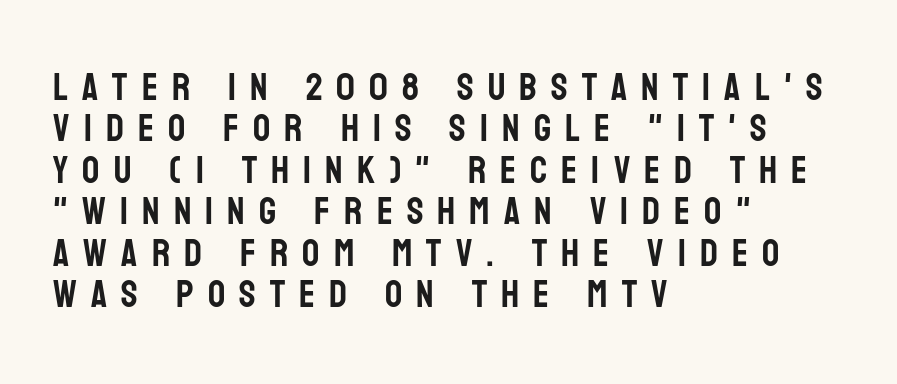
{"serif": "no", "italic": "no", "width": "condensed", "stroke_contrast": "low", "x_height": "large", "monospaced": "no", "underline": "no", "align": "left", "line_spacing": "tight", "line_spacing_ratio": 1.09, "letter_spacing": "wide", "letter_spacing_em": 0.37, "glyph_px": 38}
